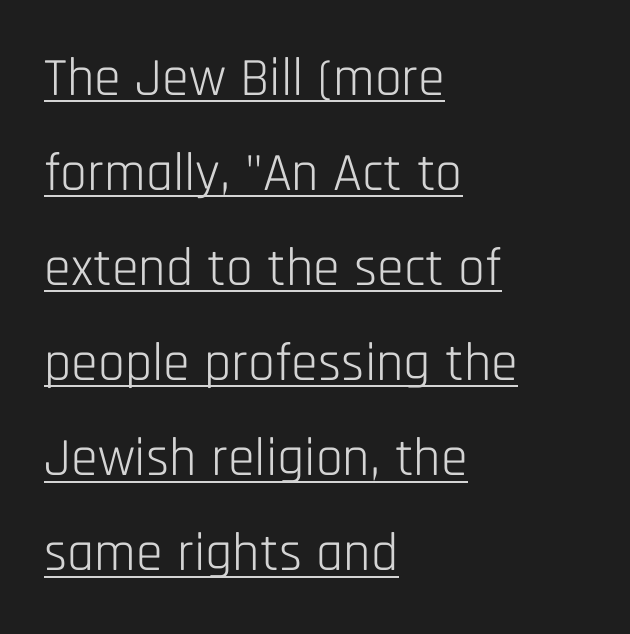
Q: Is the text bold? A: No.
Q: Is the text italic (slanted)? A: No, it is upright.
Q: Is the typeface a serif or a sans-serif typeface? A: Sans-serif.
Q: Is the text underlined? A: Yes.
Q: How is the paragraph aligned? A: Left-aligned.
Q: Is the spacing between letters normal or unusually wide? A: Normal.
Q: Width (condensed, normal, or wide)? A: Condensed.
Q: Stroke contrast? A: Low.
Q: x-height? A: Large.
Q: Monospaced? A: No.
